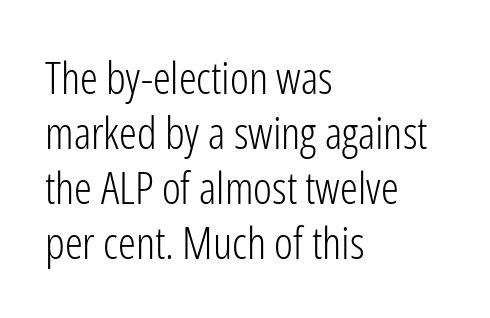
The image shows 45 px light, condensed sans-serif type, upright; set left-aligned, line spacing 1.22x, normal letter spacing, not underlined; low stroke contrast and a medium x-height.
